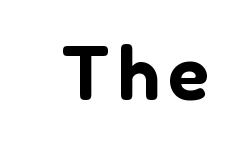
Do the characters align in a grid? No, the font is proportional. If you drew a line through each stem, it would be perfectly vertical. The passage shown is typeset with a sans-serif family. Quick note: underline off.
